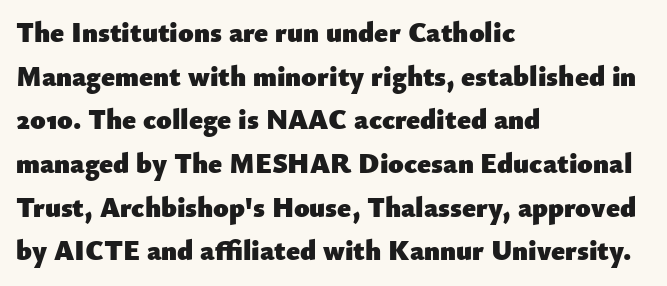
If you drew a line through each stem, it would be perfectly vertical. The text block is weighted toward the left margin, trailing off unevenly rightward. Descender tails drop into unmarked territory. Stroke thickness is high; the sample reads as a true bold. The type is set solid horizontally, with unmodified tracking.
